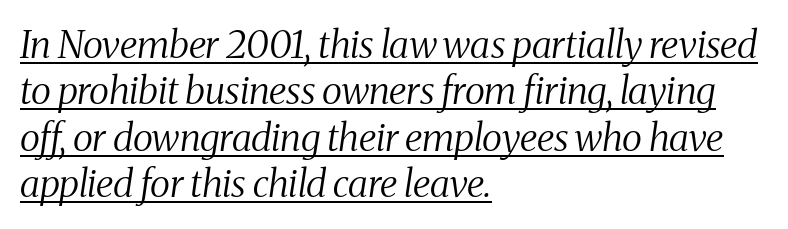
Default kerning and tracking; the words read as compact shapes. Does a line run under the words? Yes, clearly. Style check: oblique. Stems and bowls with no extra thickness — not bold. Old-style or modern, the face here clearly has serifs.
